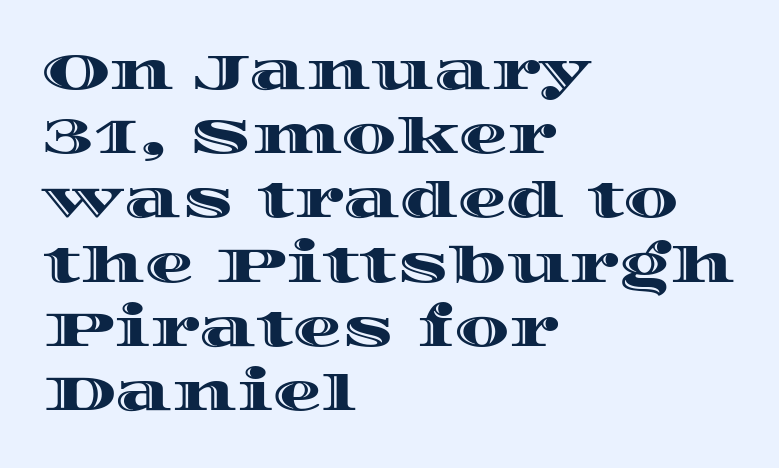
Q: Is the text italic (slanted)? A: No, it is upright.
Q: Is the text underlined? A: No.
Q: How is the paragraph aligned? A: Left-aligned.
Q: Is the spacing between letters normal or unusually wide? A: Normal.
Q: Is the spacing between lines tight, normal or loose? A: Normal.
Q: Width (condensed, normal, or wide)? A: Wide.
Q: x-height? A: Large.
Q: Monospaced? A: No.
